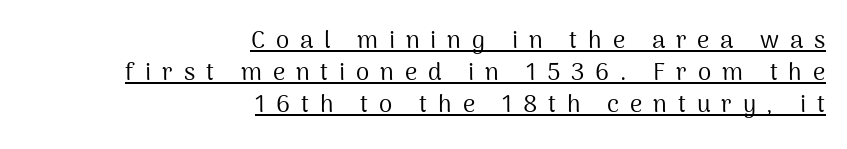
The image shows 24 px text type, upright; set right-aligned, normal line spacing (1.34x), unusually wide letter spacing (+0.45 em), underlined.
